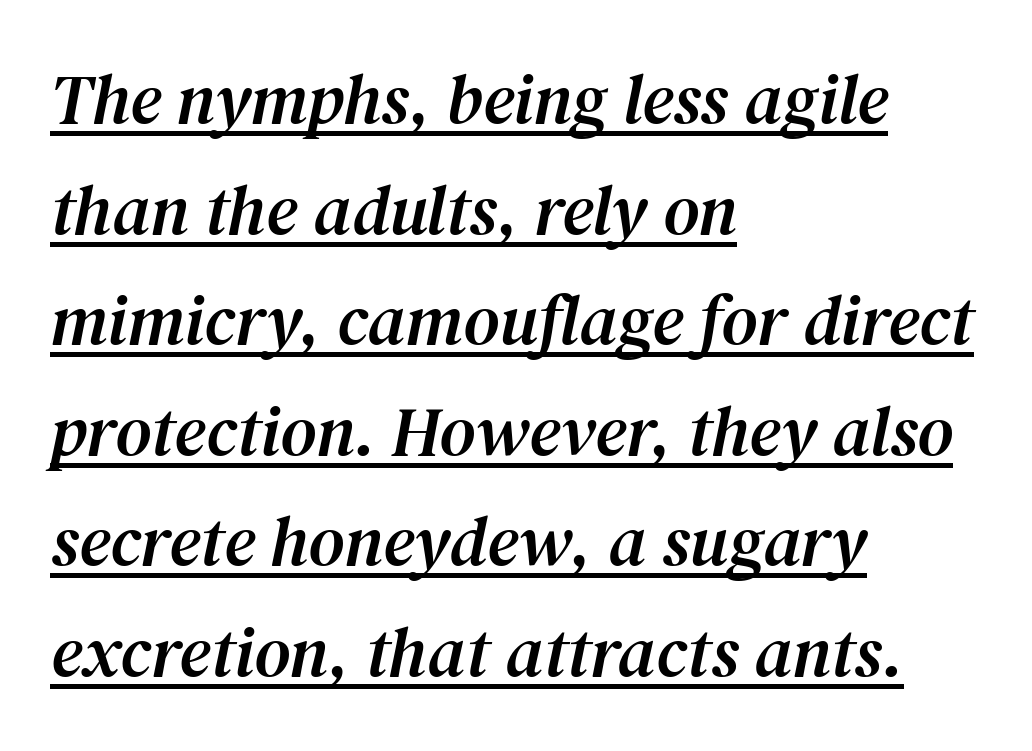
Little horizontal feet cap the strokes, marking this as serif type. Does a line run under the words? Yes, clearly. The paragraph has a hard left edge and a soft right edge. The vertical gap from one line to the next is medium. Between one letter and the next there's only the usual sliver of space.
